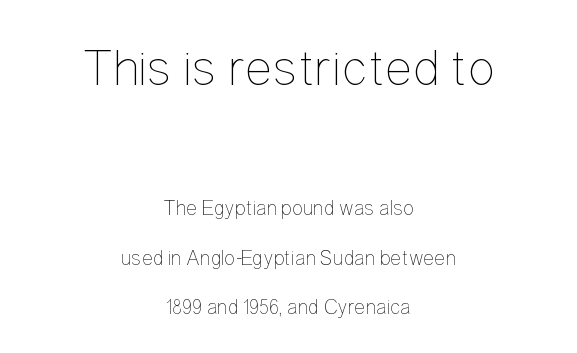
The zone under the glyphs is completely vacant. Stem width sits at or under what a default text font uses. A great deal of white space separates one row of letters from the next. Short and long lines alike share a common midpoint.
